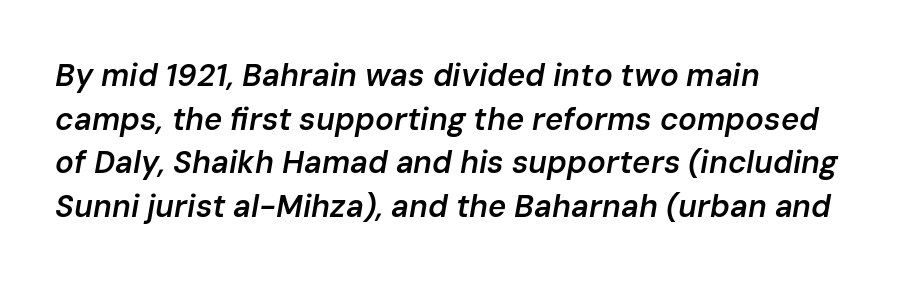
Q: Is the text bold? A: Semi-bold.
Q: Is the text italic (slanted)? A: Yes, it leans right by about 10 degrees.
Q: Is the text underlined? A: No.
Q: How is the paragraph aligned? A: Left-aligned.
Q: Is the spacing between letters normal or unusually wide? A: Normal.
Q: Is the spacing between lines tight, normal or loose? A: Normal.
Q: Width (condensed, normal, or wide)? A: Normal.
Q: Stroke contrast? A: Low.
Q: x-height? A: Medium.
Q: Monospaced? A: No.
